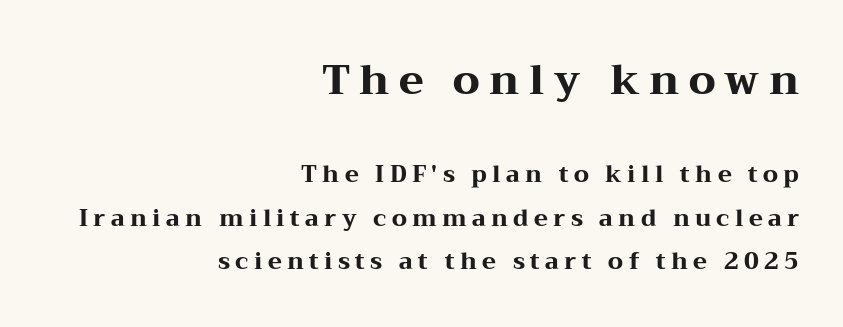
You get the large type first, then a drop to smaller type. Each letter keeps its own natural width here, so spacing adapts to shape. Type without underlining. Yep, those are serifs on the letters. Does the copy run flush right? Yes — the right margin is perfectly even. The passage shown has open, widely tracked lettering throughout.
